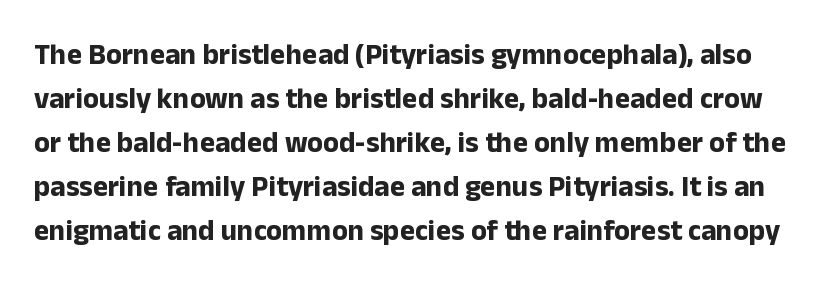
The image shows 29 px bold sans-serif type, upright; set normal line spacing (1.52x), normal letter spacing, not underlined; low stroke contrast and a medium x-height.
